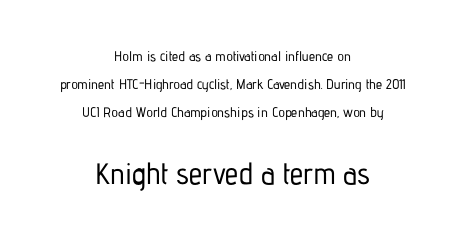
{"serif": "no", "italic": "no", "width": "condensed", "stroke_contrast": "low", "x_height": "medium", "monospaced": "no", "underline": "no", "align": "center", "line_spacing": "loose", "line_spacing_ratio": 2.01, "letter_spacing": "normal", "letter_spacing_em": 0.0, "larger_block": "second", "size_ratio": 2.14, "glyph_px": 30}
